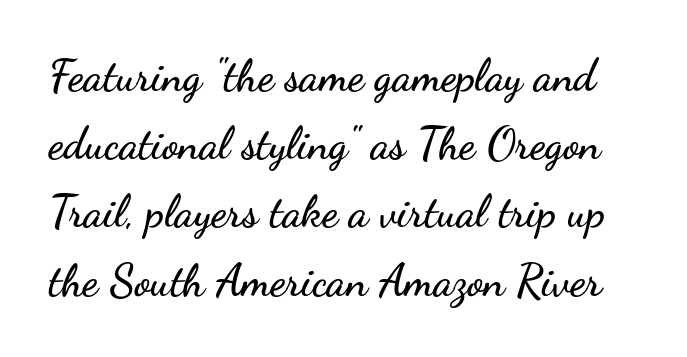
Q: Is the text italic (slanted)? A: Yes.
Q: Is the typeface a serif or a sans-serif typeface? A: Sans-serif.
Q: Is the text underlined? A: No.
Q: Is the spacing between letters normal or unusually wide? A: Normal.
Q: Is the spacing between lines tight, normal or loose? A: Normal.
Q: Width (condensed, normal, or wide)? A: Wide.
Q: Stroke contrast? A: Low.
Q: x-height? A: Small.
Q: Monospaced? A: No.
